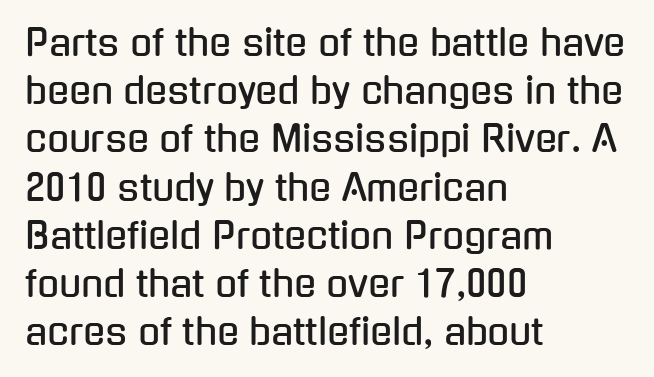
The image shows 36 px condensed sans-serif type, upright; set left-aligned, normal line spacing (1.34x), normal letter spacing, not underlined; low stroke contrast and a medium x-height.
